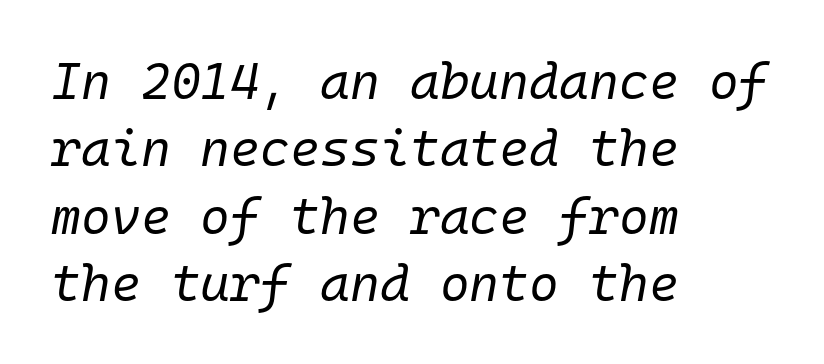
Beneath every word, the page is bare. Nobody touched the tracking dial on this one. Looks like terminal output: every glyph gets an equal slot. Unbolded letterforms with no extra heft. Compared with typical paragraphs, the rows here are spaced about the same. Compared with a centered layout, this one pins lines to the left instead.
